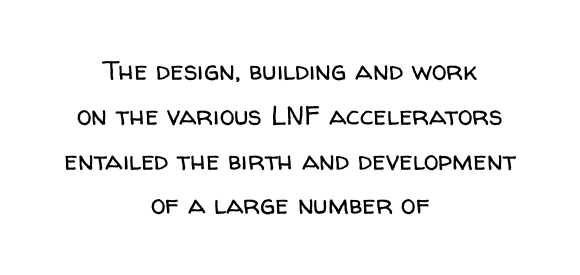
No letter is thick-stroked: the sample isn't bold. Words appear dense and cohesive because spacing is normal. A roman cut, with each character standing at attention. Centered paragraph, ragged on both sides.
